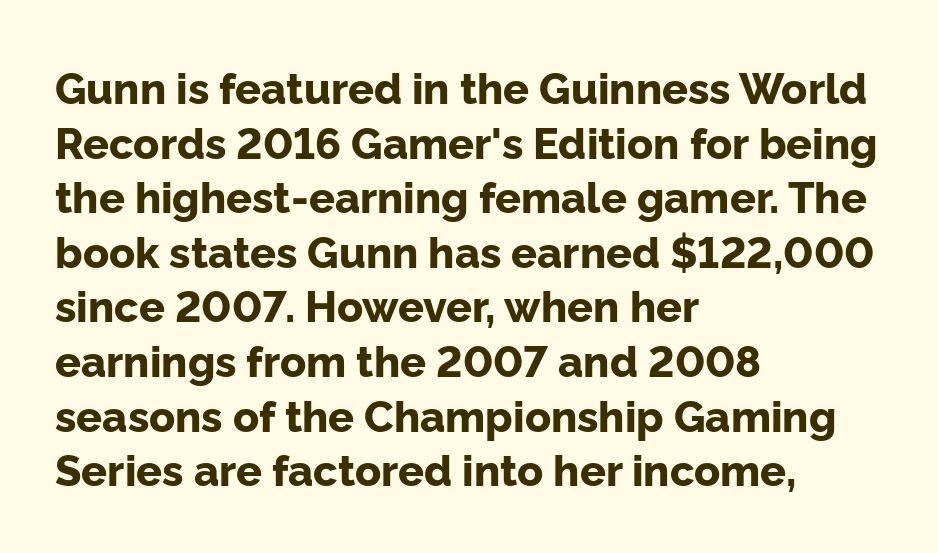
{"serif": "no", "italic": "no", "bold": "yes", "weight": "bold", "width": "normal", "stroke_contrast": "low", "x_height": "medium", "monospaced": "no", "underline": "no", "align": "left", "line_spacing": "normal", "line_spacing_ratio": 1.27, "letter_spacing": "normal", "letter_spacing_em": 0.0, "glyph_px": 43}
